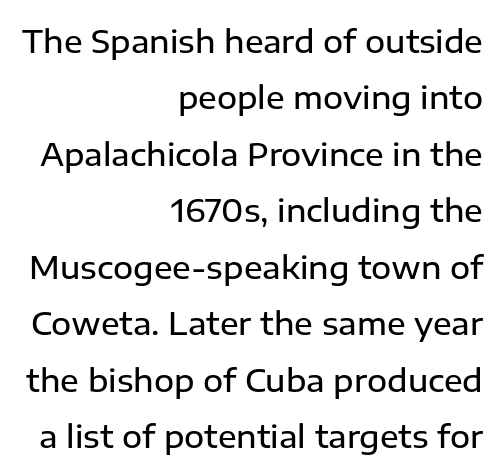
{"serif": "no", "italic": "no", "bold": "semi", "weight": "semibold", "width": "normal", "stroke_contrast": "low", "x_height": "medium", "monospaced": "no", "underline": "no", "align": "right", "line_spacing_ratio": 1.82, "letter_spacing": "normal", "letter_spacing_em": 0.0, "glyph_px": 31}
